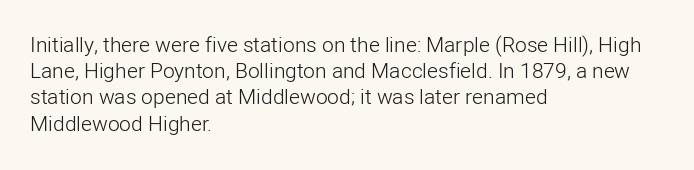
{"italic": "no", "bold": "no", "underline": "no", "align": "left", "line_spacing": "normal", "line_spacing_ratio": 1.25, "letter_spacing": "normal", "letter_spacing_em": 0.0, "glyph_px": 21}
